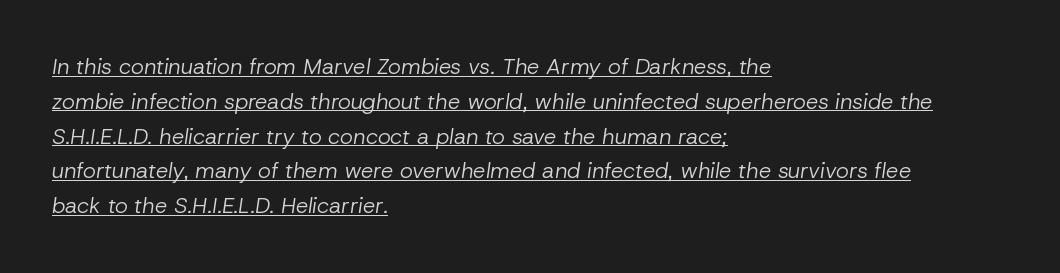
This sample is left-justified, so line endings fall wherever the words run out. The leading is moderate, giving the passage an even texture. The face used here has a pronounced slope to its letters. Here the glyphs are tracked normally, forming tight word shapes.
